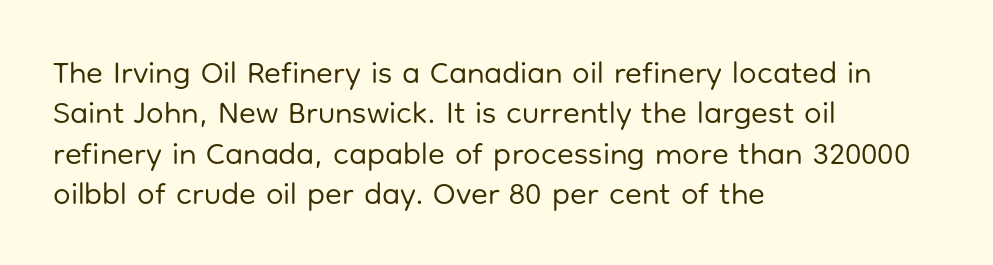
Descender tails drop into unmarked territory. Is the block centered? No — it sits flush against the left margin. You can tell it's not italic because the verticals are truly vertical. Do the characters align in a grid? No, the font is proportional.
